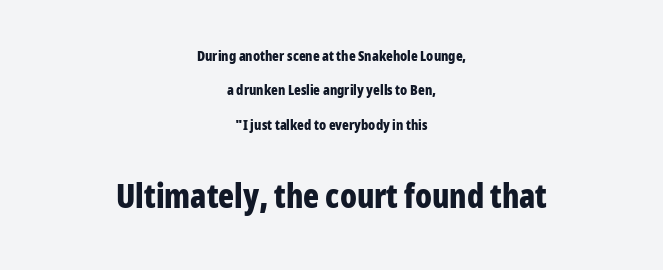
The lines are spread far apart with generous leading. The lower block of text is set noticeably larger than the block above it. What kind of face is this? One without serifs — a sans. Think of a printed novel: that variable character pitch is what you see here. Caption: multi-line text, centered on the measure.
